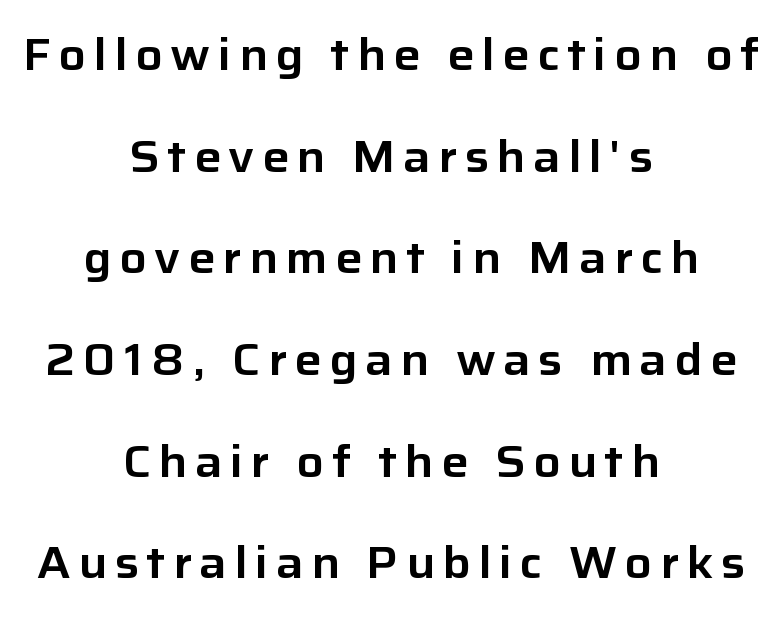
{"serif": "no", "italic": "no", "width": "normal", "stroke_contrast": "low", "x_height": "medium", "monospaced": "no", "underline": "no", "align": "center", "line_spacing": "loose", "line_spacing_ratio": 2.26, "glyph_px": 45}
